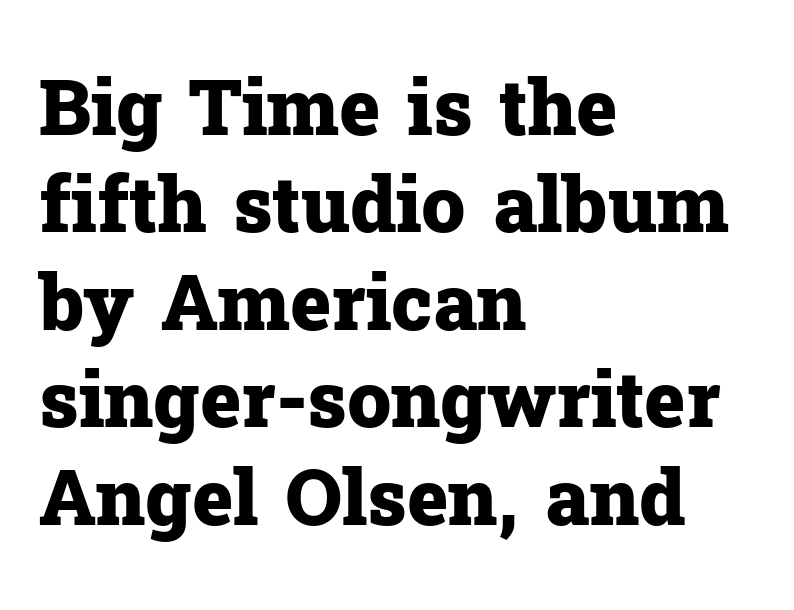
No italicization has been applied; the sample stays upright. There is no visible air inserted between adjacent glyphs. Where is the straight margin? On the left. Each letter's strokes conclude with small projecting serifs. Heavy-handed strokes throughout: this text is bold.
